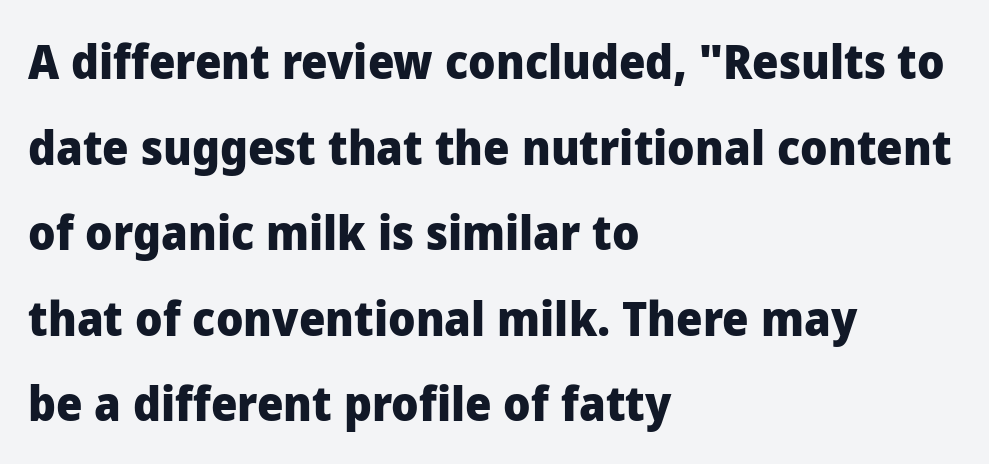
Q: Is the text bold? A: Yes.
Q: Is the text italic (slanted)? A: No, it is upright.
Q: Is the typeface a serif or a sans-serif typeface? A: Sans-serif.
Q: Is the text underlined? A: No.
Q: How is the paragraph aligned? A: Left-aligned.
Q: Is the spacing between letters normal or unusually wide? A: Normal.
Q: Width (condensed, normal, or wide)? A: Normal.
Q: Stroke contrast? A: Low.
Q: x-height? A: Medium.
Q: Monospaced? A: No.
